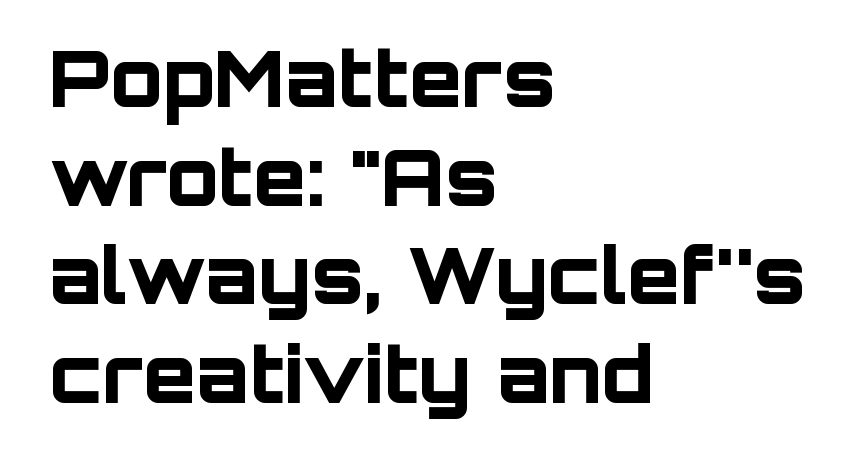
Students, note that the glyphs here touch the page at normal intervals. The designer went with a sans here, leaving each stem footless. Clear beneath every line of the passage. Its strokes are broad and dark, the hallmark of bold type.
